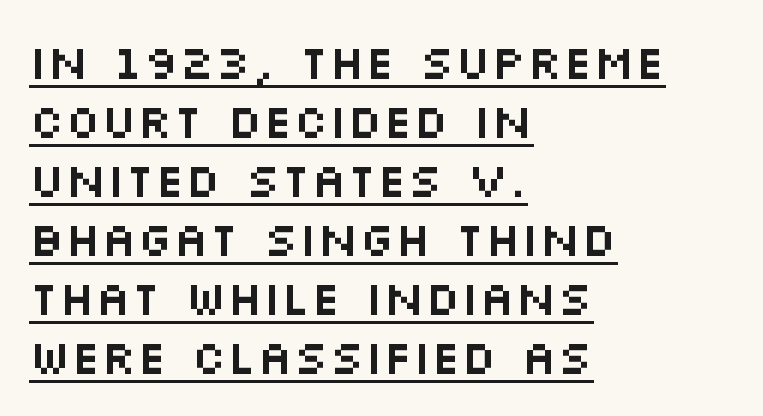
{"serif": "no", "italic": "no", "width": "wide", "stroke_contrast": "medium", "x_height": "large", "monospaced": "no", "underline": "yes", "align": "left", "line_spacing_ratio": 1.23, "letter_spacing": "normal", "letter_spacing_em": 0.0, "glyph_px": 48}
